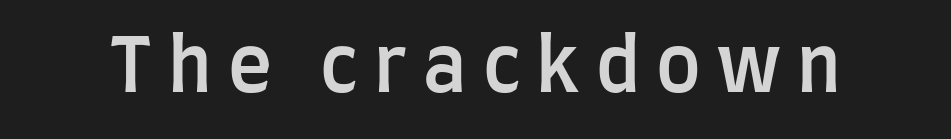
The image shows 74 px semibold, condensed sans-serif type, upright; set unusually wide letter spacing (+0.22 em), not underlined; low stroke contrast and a large x-height.
